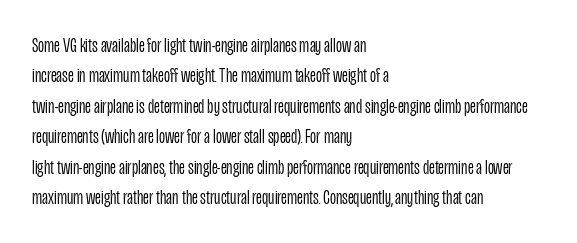
{"italic": "no", "bold": "no", "underline": "no", "align": "left", "line_spacing": "normal", "line_spacing_ratio": 1.45, "letter_spacing": "normal", "letter_spacing_em": 0.0, "glyph_px": 21}
